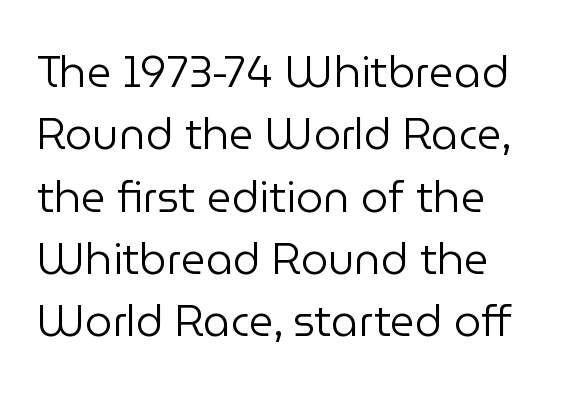
There is no visible air inserted between adjacent glyphs. When letters stand straight like this, we call the style roman or upright. Weight: regular or lighter. Students, observe: this is what conventionally led text looks like.
